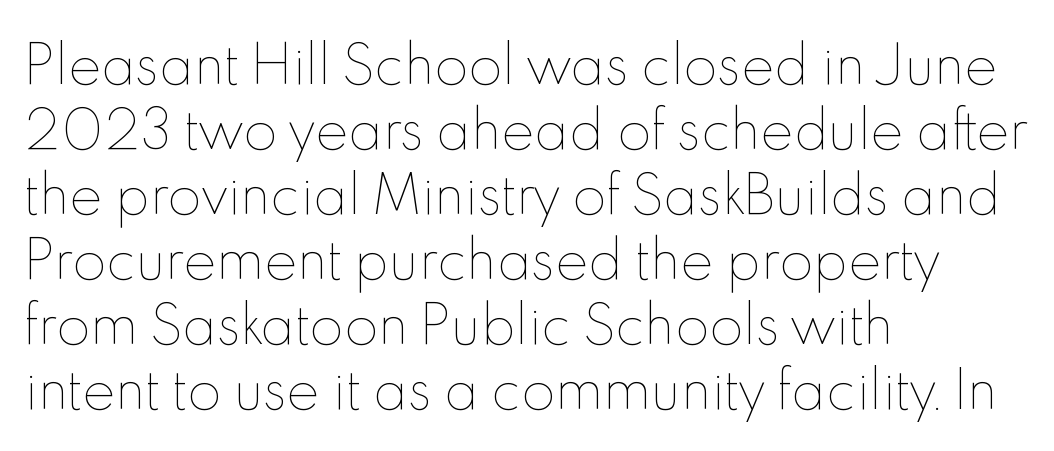
Q: Is the text bold? A: No.
Q: Is the text italic (slanted)? A: No, it is upright.
Q: Is the text underlined? A: No.
Q: How is the paragraph aligned? A: Left-aligned.
Q: Is the spacing between letters normal or unusually wide? A: Normal.
Q: Is the spacing between lines tight, normal or loose? A: Normal.
Q: Width (condensed, normal, or wide)? A: Normal.
Q: x-height? A: Small.
Q: Monospaced? A: No.
